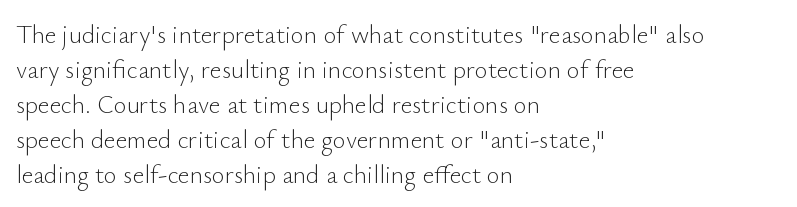
Q: Is the text bold? A: No.
Q: Is the text italic (slanted)? A: No, it is upright.
Q: Is the text underlined? A: No.
Q: How is the paragraph aligned? A: Left-aligned.
Q: Is the spacing between letters normal or unusually wide? A: Normal.
Q: Is the spacing between lines tight, normal or loose? A: Normal.
